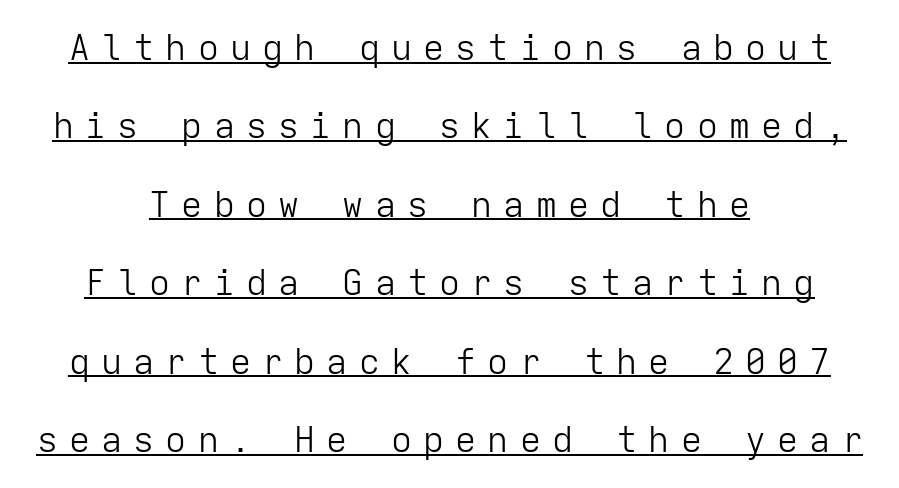
{"serif": "no", "italic": "no", "bold": "no", "weight": "light", "width": "normal", "stroke_contrast": "low", "x_height": "medium", "monospaced": "yes", "underline": "yes", "align": "center", "line_spacing": "loose", "line_spacing_ratio": 2.24, "letter_spacing": "wide", "letter_spacing_em": 0.32, "glyph_px": 35}
